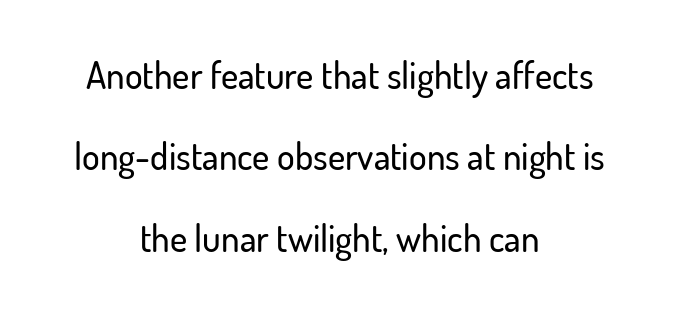
Q: Is the text italic (slanted)? A: No, it is upright.
Q: Is the typeface a serif or a sans-serif typeface? A: Sans-serif.
Q: Is the text underlined? A: No.
Q: How is the paragraph aligned? A: Centered.
Q: Is the spacing between letters normal or unusually wide? A: Normal.
Q: Is the spacing between lines tight, normal or loose? A: Loose.
Q: Width (condensed, normal, or wide)? A: Normal.
Q: Stroke contrast? A: Low.
Q: x-height? A: Small.
Q: Monospaced? A: No.
